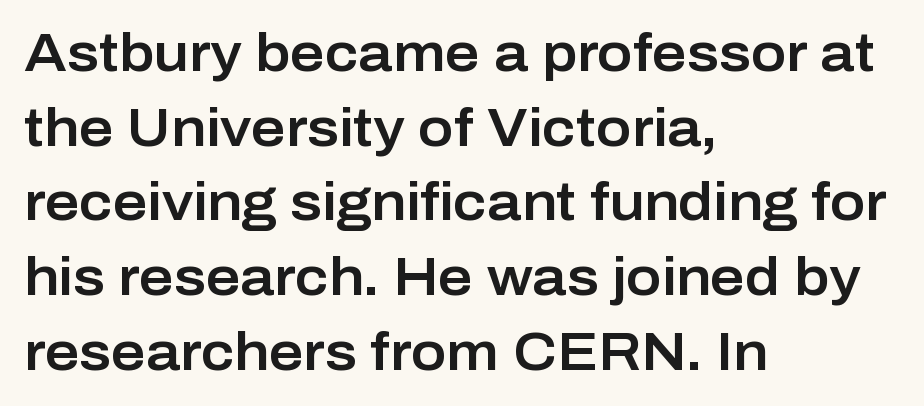
Character widths vary here, with narrow letters taking less room than wide ones. The passage shown is not underscored anywhere. The lines sit at an ordinary, default distance from one another. A student would call this left alignment; a typographer would say flush left, rag right.
